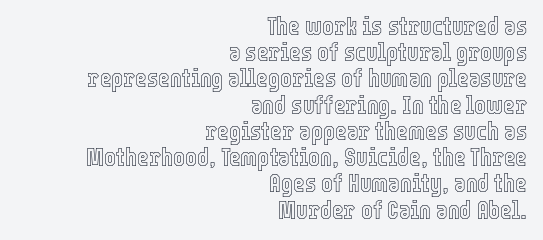
Q: Is the text italic (slanted)? A: No, it is upright.
Q: Is the text underlined? A: No.
Q: How is the paragraph aligned? A: Right-aligned.
Q: Is the spacing between letters normal or unusually wide? A: Normal.
Q: Is the spacing between lines tight, normal or loose? A: Tight.
